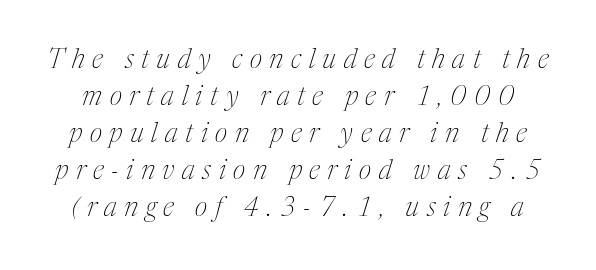
Q: Is the text bold? A: No.
Q: Is the text italic (slanted)? A: Yes, it leans right by about 17 degrees.
Q: Is the text underlined? A: No.
Q: Is the spacing between letters normal or unusually wide? A: Unusually wide.
Q: Is the spacing between lines tight, normal or loose? A: Normal.
